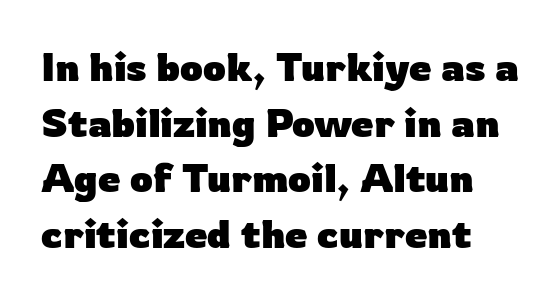
Rows of type keep a routine distance in the vertical direction. No italicization has been applied; the sample stays upright. Tracking here is standard; glyphs follow each other at the usual distance. Type without underlining. No feet cap the strokes, marking this as sans-serif type.
